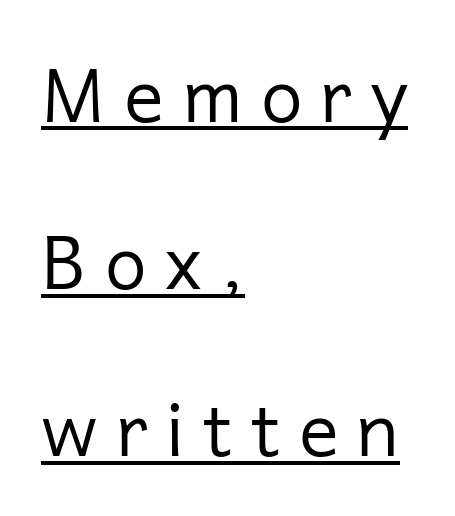
The strokes carry an ordinary text weight at most. Examine the stroke ends and you'll find no serifs. Italic: no, the glyphs are upright roman. The letters advance in unequal steps, a hallmark of proportional type.
